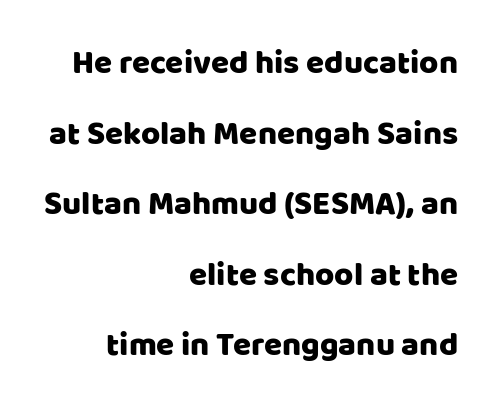
Q: Is the text italic (slanted)? A: No, it is upright.
Q: Is the typeface a serif or a sans-serif typeface? A: Sans-serif.
Q: Is the text underlined? A: No.
Q: How is the paragraph aligned? A: Right-aligned.
Q: Is the spacing between letters normal or unusually wide? A: Normal.
Q: Is the spacing between lines tight, normal or loose? A: Loose.
Q: Width (condensed, normal, or wide)? A: Normal.
Q: Stroke contrast? A: Low.
Q: x-height? A: Large.
Q: Monospaced? A: No.
